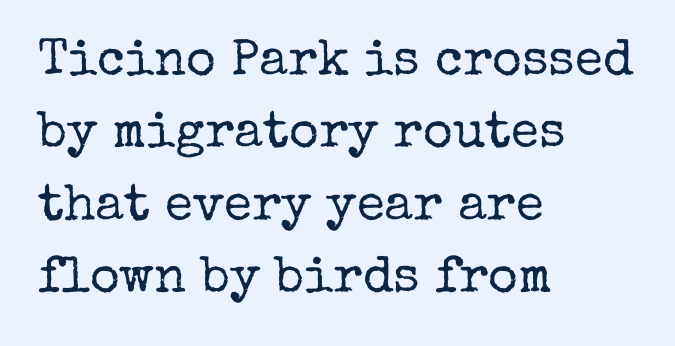
The image shows 51 px regular-weight serif type, upright; set left-aligned, normal line spacing (1.42x), normal letter spacing, not underlined; low stroke contrast and a medium x-height.
